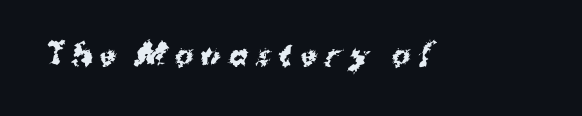
Display-style spreading of the glyphs; the letterfit is very open. Clear beneath every line of the passage. Is this a fixed-width face? No — the glyphs have proportional, varying widths. Compared with an ordinary text face, these strokes are far heavier — a full bold.
